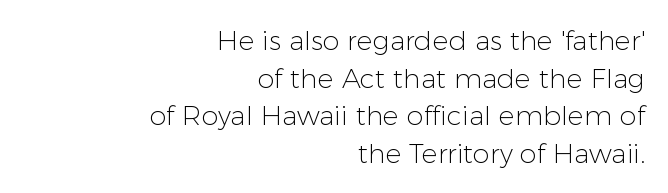
A clean baseline with only descenders dipping below it. Words appear dense and cohesive because spacing is normal. Quick note: not italic, upright. Casual observation: everything's shoved over to the right. The passage shown is not bold in any degree. Compared with typical paragraphs, the rows here are spaced about the same.
